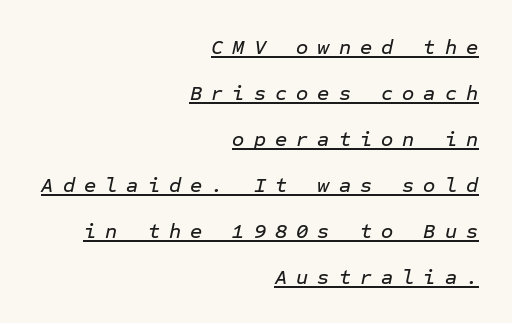
{"italic": "yes", "lean": "right", "slant_degrees": 12, "underline": "yes", "align": "right", "line_spacing": "loose", "line_spacing_ratio": 2.19, "letter_spacing": "wide", "letter_spacing_em": 0.43, "glyph_px": 21}
